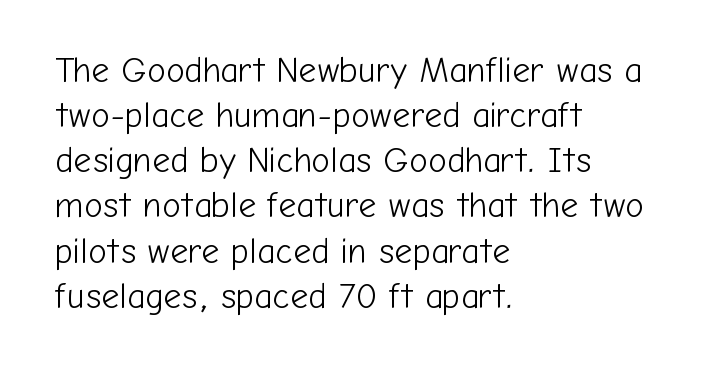
{"serif": "no", "italic": "no", "bold": "no", "weight": "light", "width": "normal", "stroke_contrast": "low", "x_height": "medium", "monospaced": "no", "underline": "no", "align": "left", "line_spacing": "normal", "line_spacing_ratio": 1.29, "letter_spacing": "normal", "letter_spacing_em": 0.0, "glyph_px": 35}
